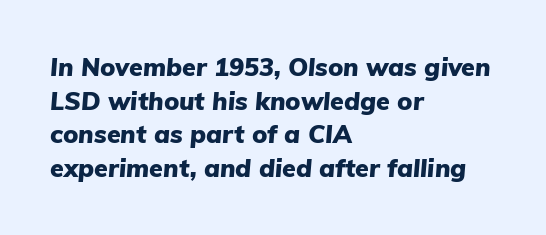
Posture: slanted. Beneath every word, the page is bare. A dark, heavy texture on the line: the type is bold. Standard letterfit; no display-style spreading of the glyphs.
